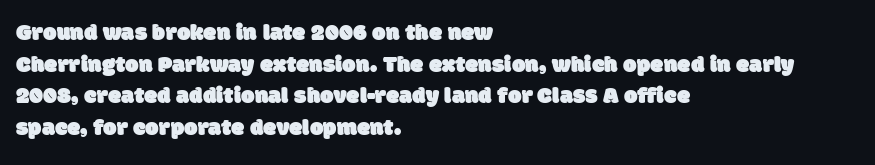
The image shows 24 px text type; set left-aligned, normal line spacing (1.32x), normal letter spacing, not underlined.
